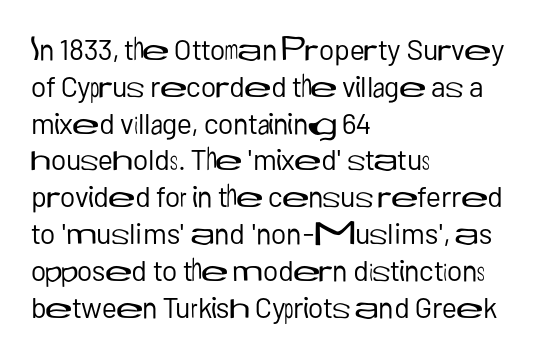
{"serif": "no", "italic": "no", "bold": "no", "weight": "regular", "width": "normal", "stroke_contrast": "low", "x_height": "medium", "monospaced": "no", "underline": "no", "align": "left", "line_spacing": "normal", "line_spacing_ratio": 1.27, "letter_spacing": "normal", "letter_spacing_em": 0.0, "glyph_px": 29}
